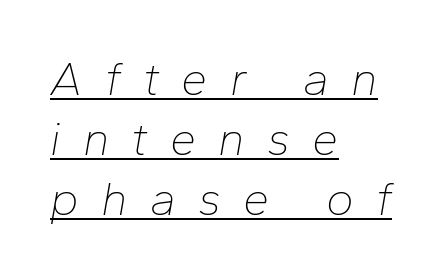
The image shows 47 px thin type, italic (leaning right); set left-aligned, normal line spacing (1.28x), unusually wide letter spacing (+0.47 em), underlined; low stroke contrast and a medium x-height.
